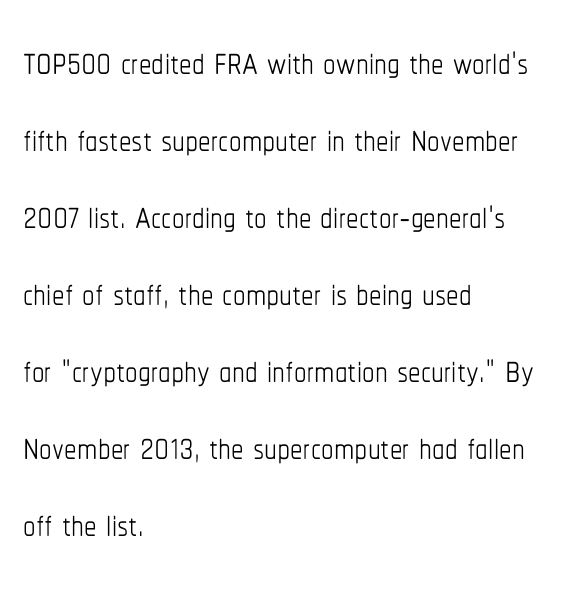
{"italic": "no", "bold": "no", "weight": "thin", "width": "condensed", "stroke_contrast": "low", "x_height": "medium", "monospaced": "no", "underline": "no", "align": "left", "line_spacing": "normal", "line_spacing_ratio": 1.54, "letter_spacing": "normal", "letter_spacing_em": 0.0, "glyph_px": 50}
